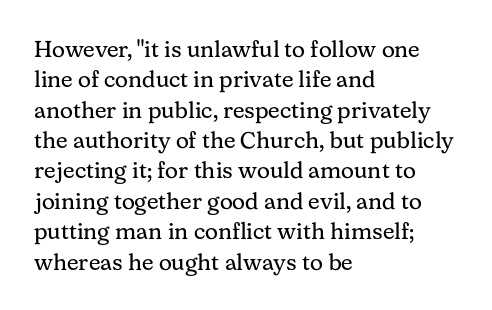
{"italic": "no", "bold": "no", "underline": "no", "align": "left", "line_spacing": "normal", "line_spacing_ratio": 1.32, "letter_spacing": "normal", "letter_spacing_em": 0.0, "glyph_px": 23}
